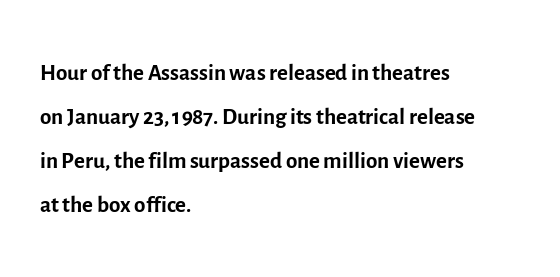
Characters follow at the spacing the type designer built in. These lines are set flush left with a ragged right edge. The lettering stays uniformly vertical, giving the passage a roman look. Each letter keeps its own natural width here, so spacing adapts to shape. A normal amount of white space separates one row of letters from the next. The letterforms sit at book weight or below.
